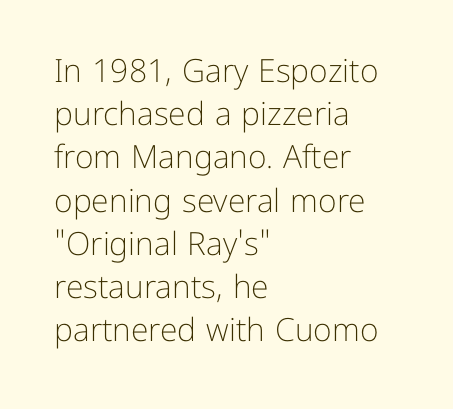
The image shows 32 px light sans-serif type, upright; set left-aligned, normal line spacing (1.35x), normal letter spacing, not underlined; low stroke contrast and a medium x-height.
